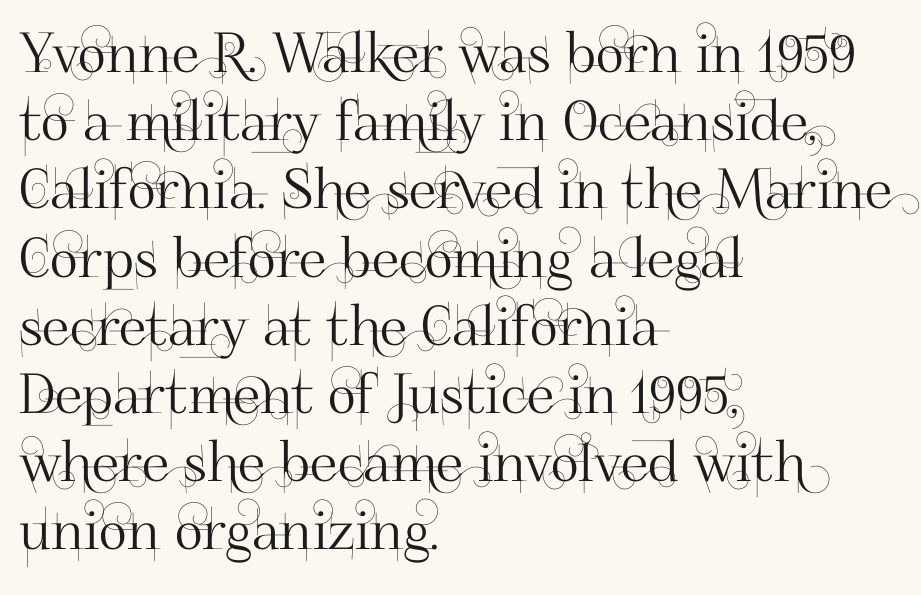
Does extra space separate the letters? No, they use regular spacing. A student would call this left alignment; a typographer would say flush left, rag right. Note the varied advance widths — an 'i' is clearly narrower than an 'm'. Check under the words: just untouched page. To sum up the face: it is a sans, with no serifs.
